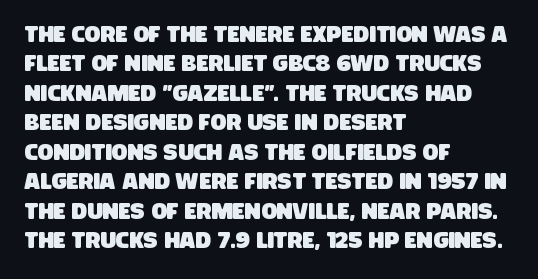
{"underline": "no", "align": "left", "line_spacing": "normal", "line_spacing_ratio": 1.28, "letter_spacing": "normal", "letter_spacing_em": 0.0, "glyph_px": 23}
